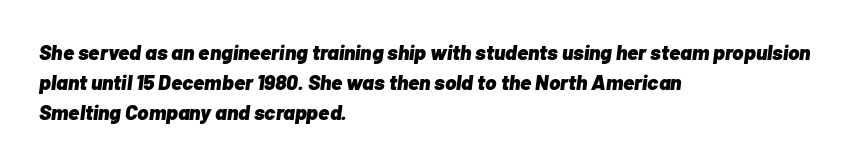
Thick stems and heavy bowls — unmistakably bold. Caption: standard tracking, unaltered. Check the space under the baseline: it is left empty. The typography opts for an oblique posture over an upright one. Leading matches the norm, producing a regular column. Does the copy run flush right? No — it runs flush left.
